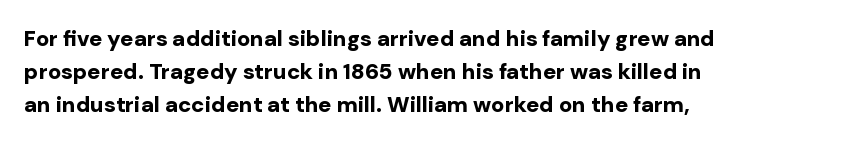
The image shows 22 px bold type, upright; set left-aligned, normal line spacing (1.51x), normal letter spacing, not underlined.
